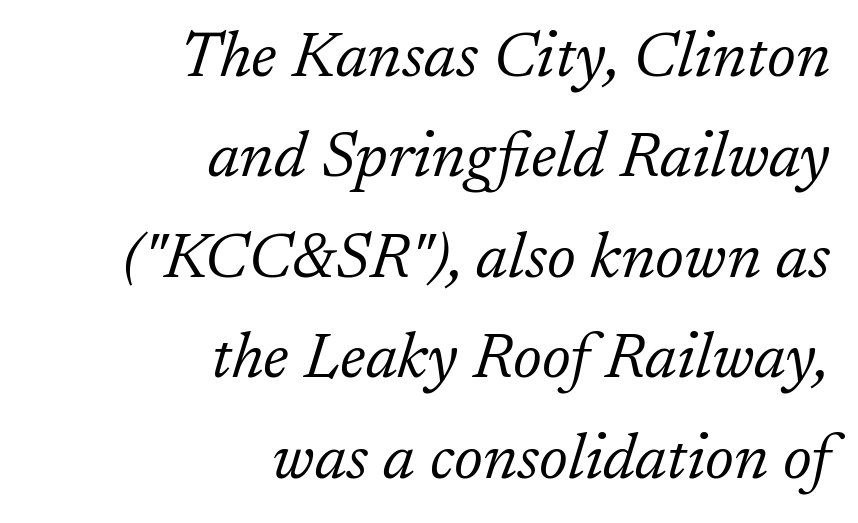
The rows are spaced the way most documents space them. It's the slanting kind of type. Character widths vary here, with narrow letters taking less room than wide ones. The gaps between neighbouring characters are ordinary and unremarkable. Alignment: flush right.
